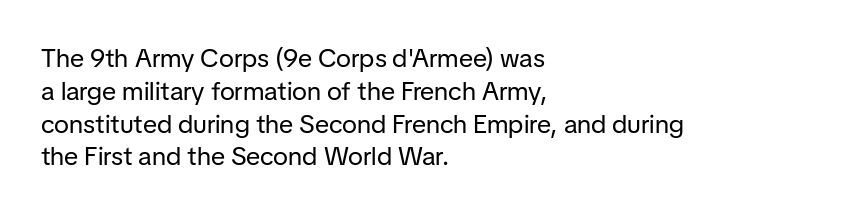
The image shows 26 px text type, upright; set left-aligned, normal line spacing (1.26x), normal letter spacing, not underlined.
